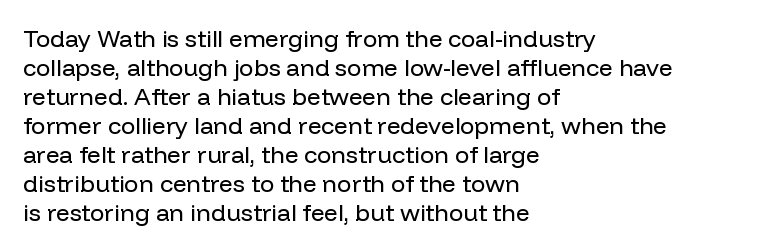
The image shows 24 px text type, upright; set left-aligned, line spacing 1.21x, normal letter spacing, not underlined.
